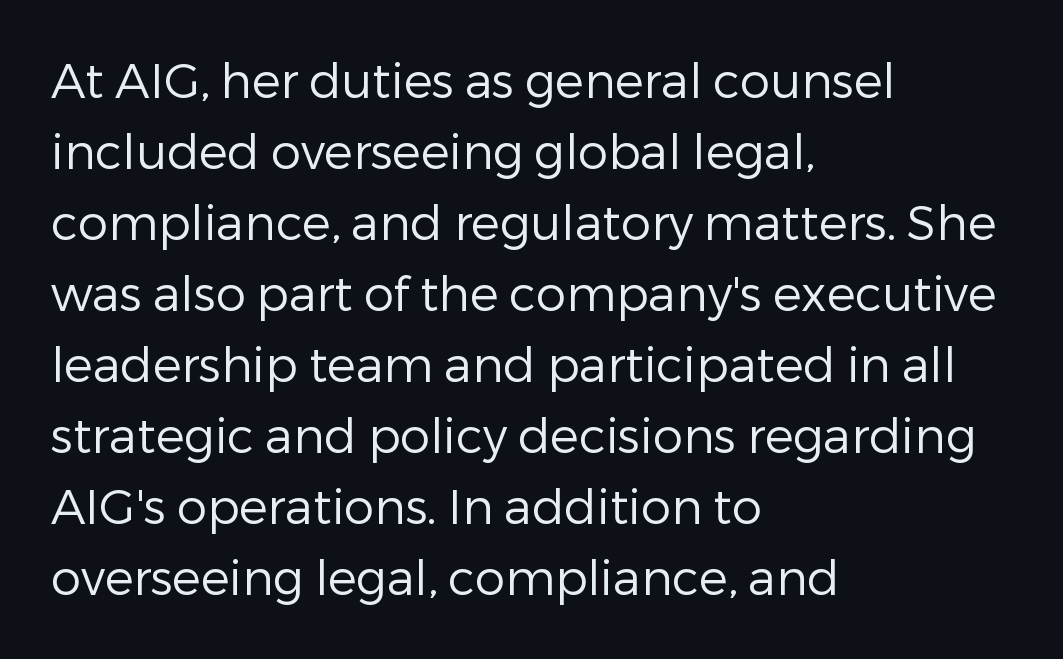
{"serif": "no", "italic": "no", "bold": "no", "weight": "regular", "width": "normal", "stroke_contrast": "low", "x_height": "medium", "monospaced": "no", "underline": "no", "align": "left", "line_spacing": "normal", "line_spacing_ratio": 1.48, "letter_spacing": "normal", "letter_spacing_em": 0.0, "glyph_px": 48}
